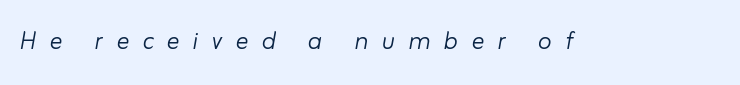
The image shows 32 px light type, italic (leaning right); set unusually wide letter spacing (+0.41 em), not underlined; low stroke contrast and a small x-height.
